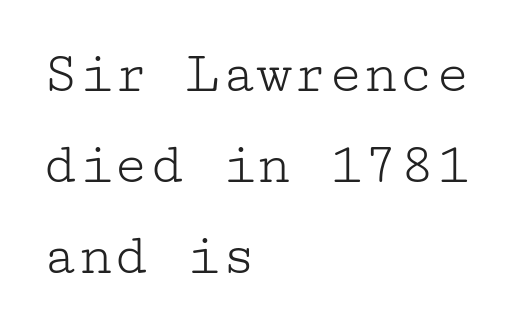
The image shows 59 px light, wide serif type, upright; set left-aligned, normal line spacing (1.54x), normal letter spacing, not underlined; low stroke contrast and a medium x-height.
